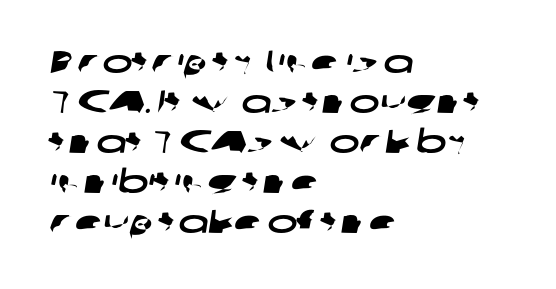
The image shows 32 px wide sans-serif type; set left-aligned, normal line spacing (1.25x), normal letter spacing, not underlined; low stroke contrast and a medium x-height.
